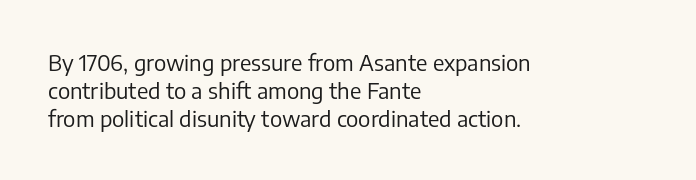
No extra ink here — the face is not bold. Students, observe: this is what conventionally led text looks like. Visually the block forms a straight wall on the left and a jagged coastline on the right. Clear beneath every line of the passage.
